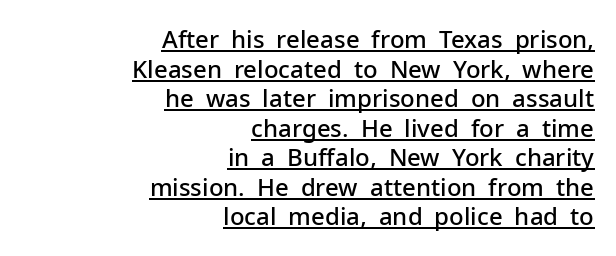
The rendering anchors every line to the right-hand side. This is moderately heavy type, rendered in semibold. A baseline rule has been typeset under these characters. Honestly, the letter spacing is just normal — you wouldn't notice it. The specimen reads as upright at a glance.
